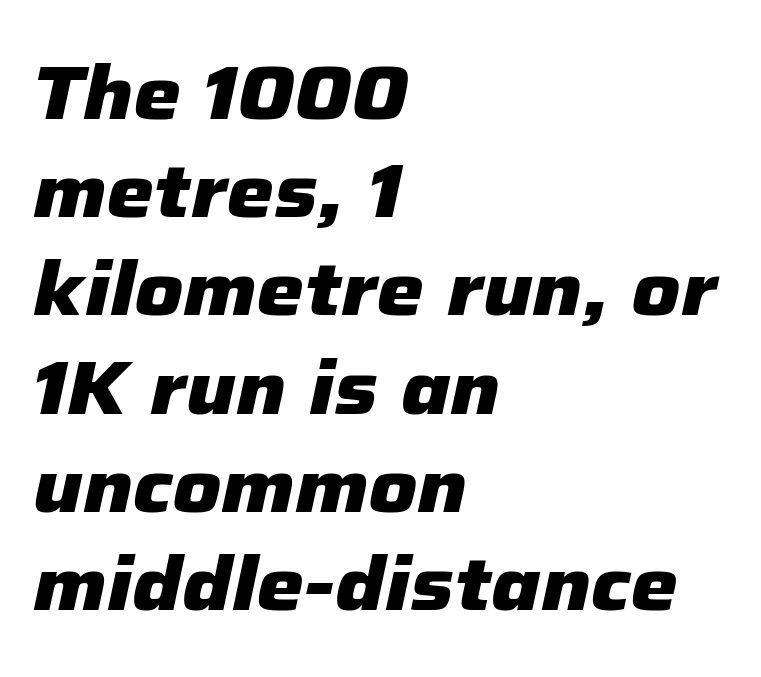
Q: Is the text bold? A: Yes.
Q: Is the text italic (slanted)? A: Yes, it leans right by about 12 degrees.
Q: Is the text underlined? A: No.
Q: How is the paragraph aligned? A: Left-aligned.
Q: Is the spacing between letters normal or unusually wide? A: Normal.
Q: Is the spacing between lines tight, normal or loose? A: Normal.
Q: Width (condensed, normal, or wide)? A: Normal.
Q: Stroke contrast? A: Low.
Q: x-height? A: Medium.
Q: Monospaced? A: No.
